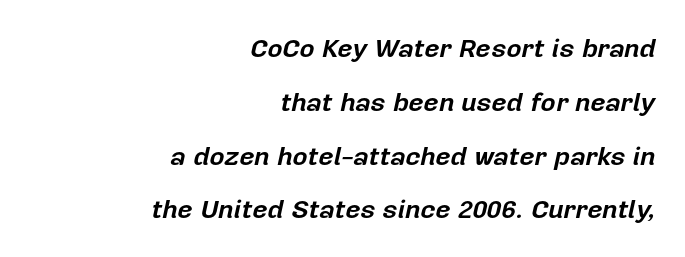
These lines are set flush right with a ragged left edge. No word sits above an underline. These lines were composed using italics. Every letter is thick-stroked: bold, no question.
